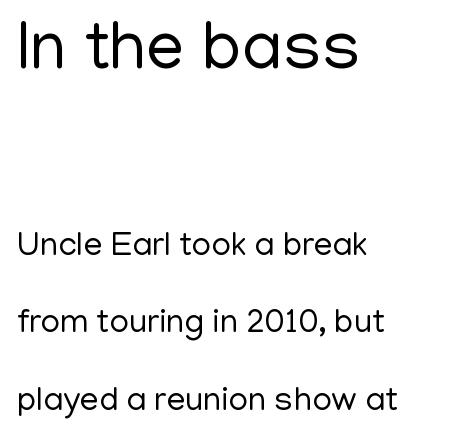
The passage shown stacks its lines with a broad gap. Horizontal alignment here is leftward, the default for most running prose. The font family rendered here belongs to the sans-serif group. The letters sit at their default tracking, neither squeezed nor spread. Descenders are the only things crossing below the line.
